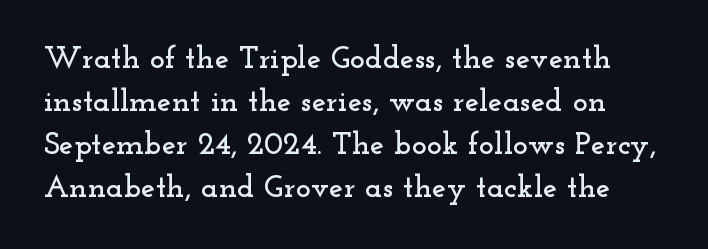
You could not count columns in this text — the font is proportionally spaced. Inter-character spacing is left at the font's built-in metrics. The font's upright variant was chosen for this text. Yep, those are serifs on the letters. Evenly set lines give the paragraph a standard silhouette. This rendering features lettering with no underline.
